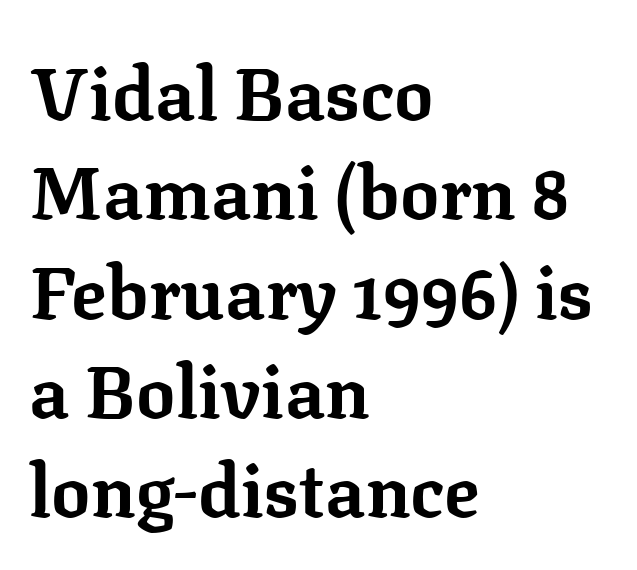
The image shows 73 px bold serif type, upright; set left-aligned, normal line spacing (1.36x), normal letter spacing, not underlined; low stroke contrast and a medium x-height.
